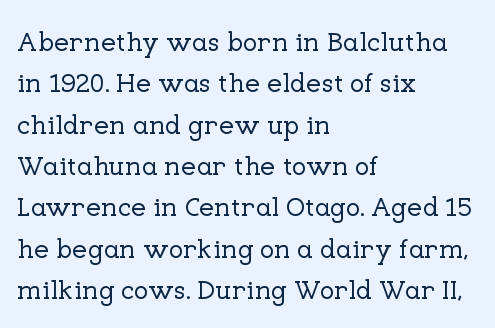
Successive baselines arrive at the customary interval. Short and long lines alike share a common starting point at left. Italic: no, the glyphs are upright roman. Short note: letters normally spaced. Quick note: underline off.
